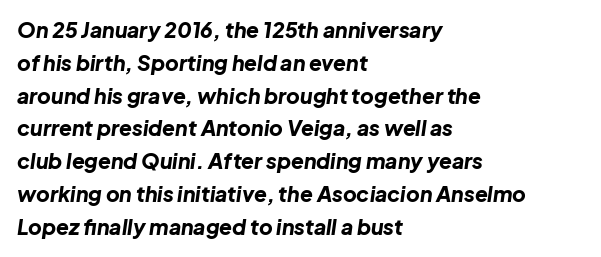
Q: Is the text bold? A: Yes.
Q: Is the text italic (slanted)? A: Yes, it leans right by about 8 degrees.
Q: Is the text underlined? A: No.
Q: How is the paragraph aligned? A: Left-aligned.
Q: Is the spacing between letters normal or unusually wide? A: Normal.
Q: Is the spacing between lines tight, normal or loose? A: Normal.
